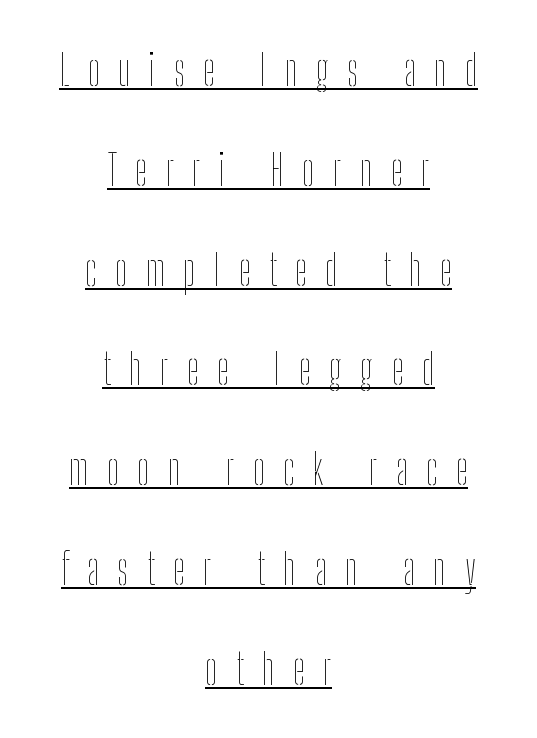
{"italic": "no", "bold": "no", "weight": "thin", "width": "condensed", "stroke_contrast": "low", "x_height": "medium", "monospaced": "no", "underline": "yes", "align": "center", "line_spacing": "loose", "line_spacing_ratio": 2.32, "letter_spacing": "wide", "letter_spacing_em": 0.43, "glyph_px": 43}
